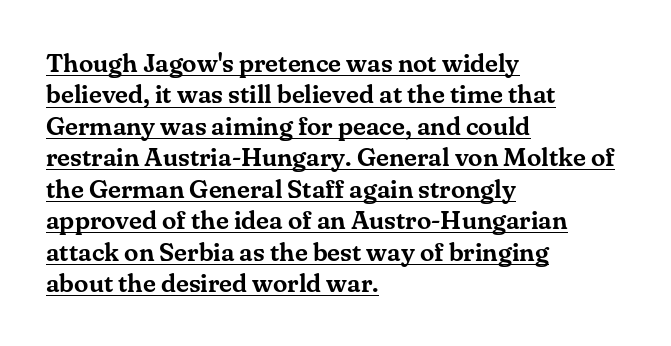
The typesetter chose a ragged-right arrangement here. Posture: upright roman. Notice how a bar underscores the lettering throughout. Default kerning and tracking; the words read as compact shapes.
